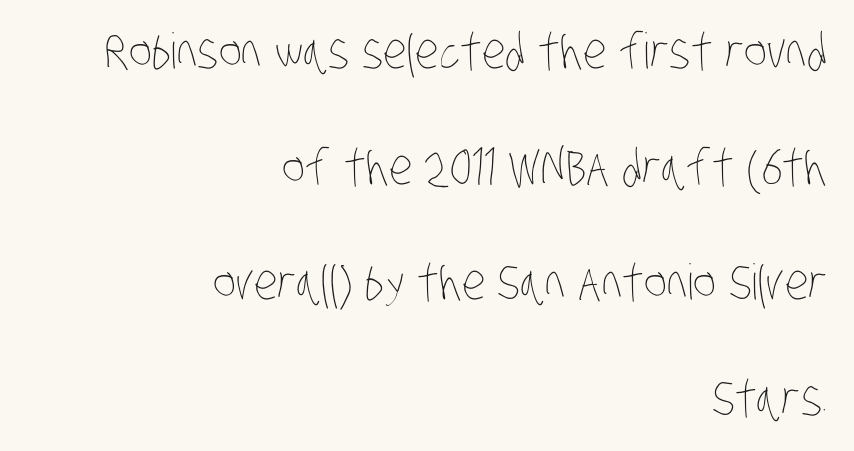
{"bold": "no", "weight": "thin", "width": "condensed", "stroke_contrast": "low", "x_height": "large", "monospaced": "no", "underline": "no", "align": "right", "line_spacing": "loose", "line_spacing_ratio": 2.36, "letter_spacing": "normal", "letter_spacing_em": 0.0, "glyph_px": 49}
